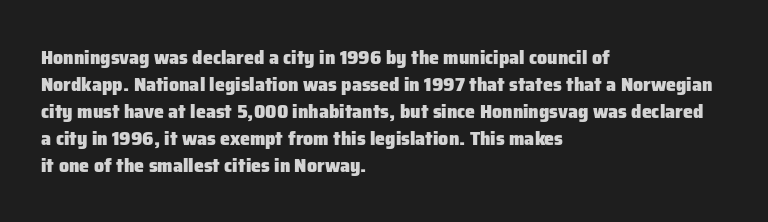
The image shows 20 px bold type, upright; set left-aligned, normal line spacing (1.35x), normal letter spacing, not underlined.
